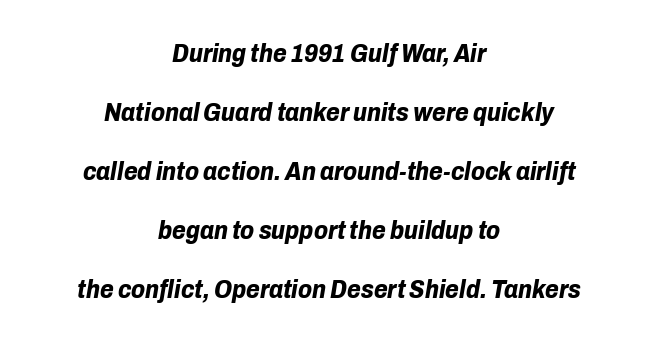
Q: Is the text bold? A: Yes.
Q: Is the text italic (slanted)? A: Yes, it leans right by about 10 degrees.
Q: Is the text underlined? A: No.
Q: How is the paragraph aligned? A: Centered.
Q: Is the spacing between letters normal or unusually wide? A: Normal.
Q: Is the spacing between lines tight, normal or loose? A: Loose.
